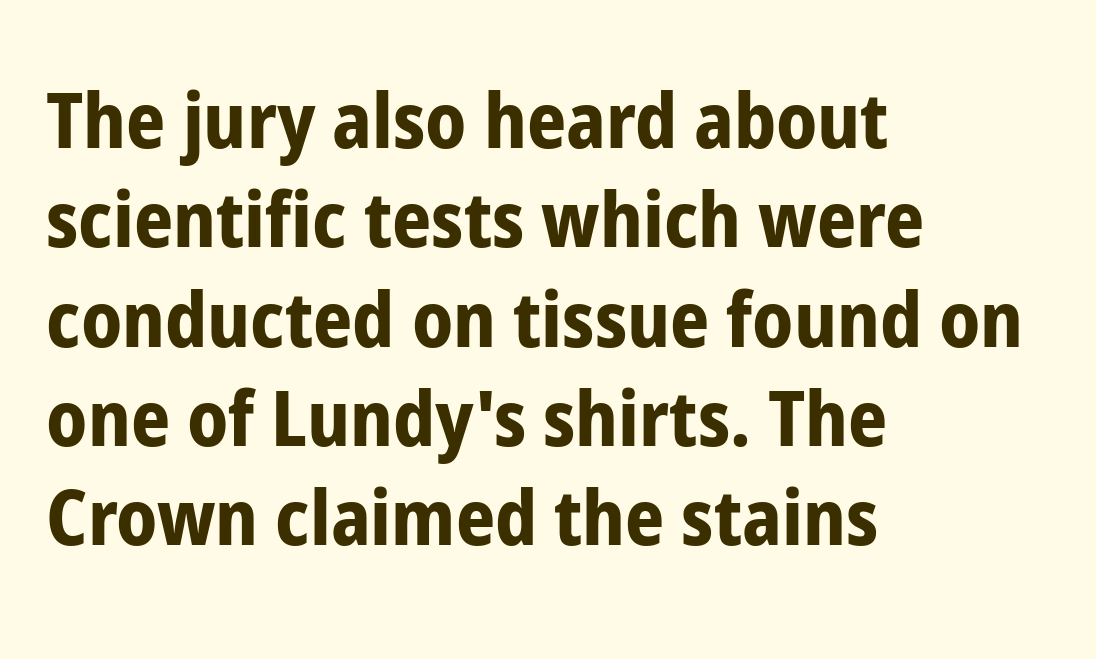
Honestly, the letter spacing is just normal — you wouldn't notice it. Only glyphs here, with clear space below each row. Strokes here are thick enough to call this a true bold. All the whitespace from short lines collects on the right. Characters remain perfectly vertical along every line. Think of a printed novel: that variable character pitch is what you see here.
